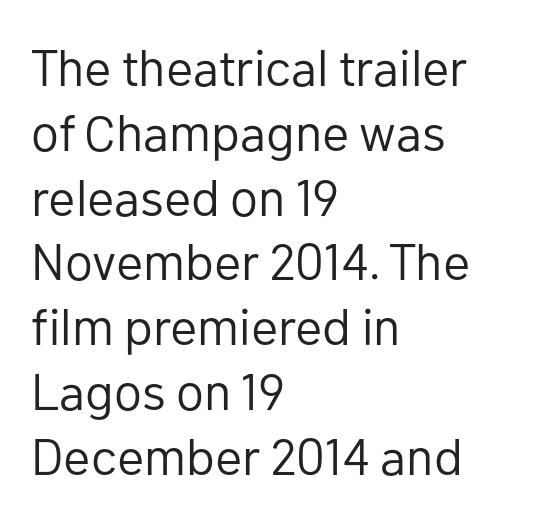
Q: Is the text bold? A: No.
Q: Is the text italic (slanted)? A: No, it is upright.
Q: Is the typeface a serif or a sans-serif typeface? A: Sans-serif.
Q: Is the text underlined? A: No.
Q: How is the paragraph aligned? A: Left-aligned.
Q: Is the spacing between letters normal or unusually wide? A: Normal.
Q: Is the spacing between lines tight, normal or loose? A: Normal.
Q: Width (condensed, normal, or wide)? A: Normal.
Q: Stroke contrast? A: Low.
Q: x-height? A: Medium.
Q: Monospaced? A: No.
